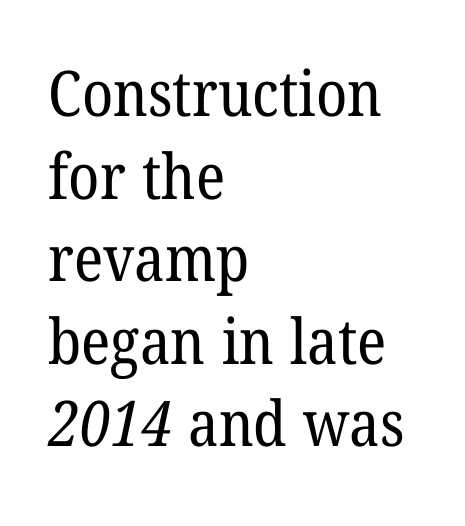
Compared with a typical body face, this is equally light or lighter still. You could not count columns in this text — the font is proportionally spaced. The typesetter chose a ragged-right arrangement here. Each new line begins a customary step beneath the previous one. Glyph-to-glyph distance matches everyday printed text.
